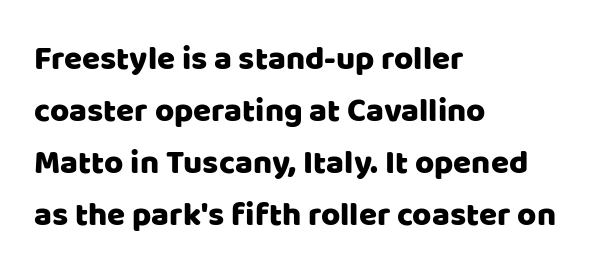
Nothing sits at the stroke ends, so this counts as sans-serif. These lines are set flush left with a ragged right edge. The specimen reads as upright at a glance. The rendering uses natural spacing where letterforms have individual widths. One glance says typical: line gaps are just what's usual.
